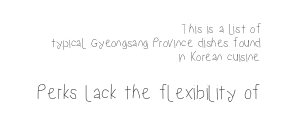
This rendering leaves character spacing at its baseline value. The paragraph has a hard right edge and a soft left edge. Words float on clear page, feet unadorned. Vertical strokes here are truly vertical. The block sitting lower on the canvas is the one with enlarged characters. The leading is snug, giving the passage a crowded texture.
